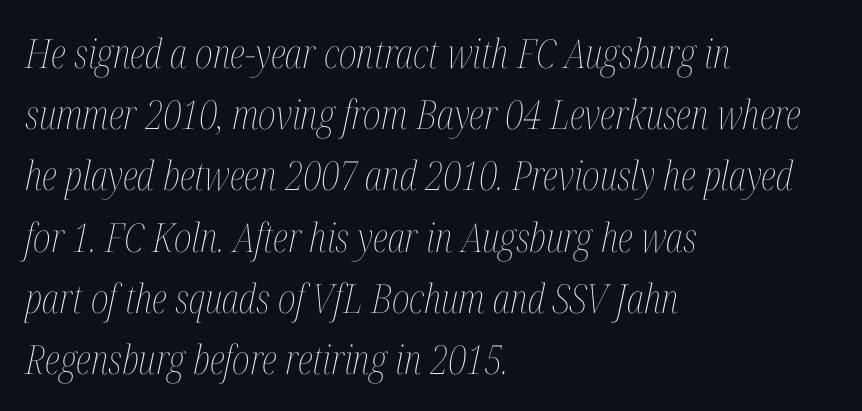
The image shows 40 px thin, condensed type, italic (leaning right); set left-aligned, normal line spacing (1.53x), normal letter spacing, not underlined; medium stroke contrast and a medium x-height.
